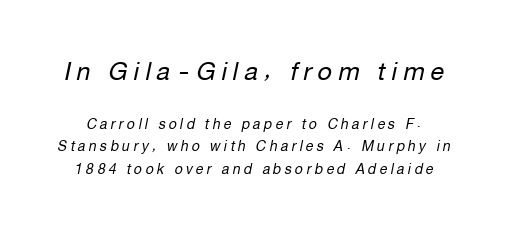
Q: Is the text bold? A: No.
Q: Is the text italic (slanted)? A: Yes, it leans right by about 12 degrees.
Q: Is the text underlined? A: No.
Q: Is the spacing between letters normal or unusually wide? A: Unusually wide.
Q: Is the spacing between lines tight, normal or loose? A: Normal.
Q: Which block of text is set in a larger size, the first (top) or the second (bottom)? A: The first (top) one.
